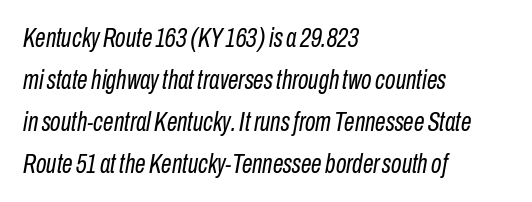
{"italic": "yes", "lean": "right", "slant_degrees": 10, "bold": "no", "underline": "no", "align": "left", "line_spacing": "normal", "line_spacing_ratio": 1.55, "letter_spacing": "normal", "letter_spacing_em": 0.0, "glyph_px": 27}
